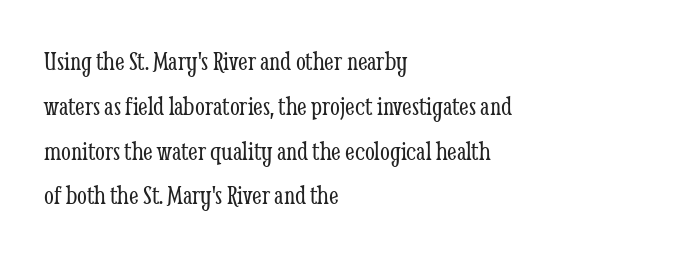
Q: Is the text bold? A: No.
Q: Is the text italic (slanted)? A: No, it is upright.
Q: Is the typeface a serif or a sans-serif typeface? A: Serif.
Q: Is the text underlined? A: No.
Q: How is the paragraph aligned? A: Left-aligned.
Q: Is the spacing between letters normal or unusually wide? A: Normal.
Q: Is the spacing between lines tight, normal or loose? A: Normal.
Q: Width (condensed, normal, or wide)? A: Condensed.
Q: Stroke contrast? A: Low.
Q: x-height? A: Medium.
Q: Monospaced? A: No.
